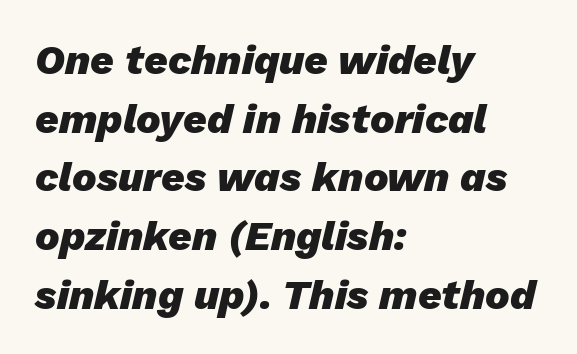
{"italic": "yes", "lean": "right", "slant_degrees": 13, "bold": "yes", "weight": "heavy", "width": "normal", "stroke_contrast": "low", "x_height": "medium", "monospaced": "no", "underline": "no", "align": "left", "line_spacing": "normal", "line_spacing_ratio": 1.43, "letter_spacing": "normal", "letter_spacing_em": 0.0, "glyph_px": 41}
